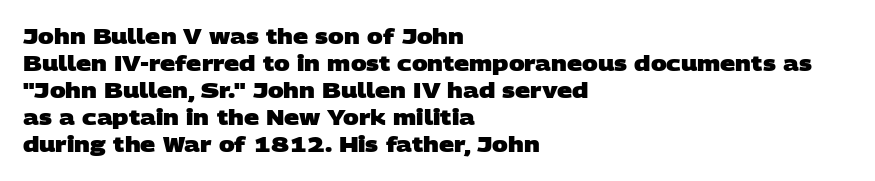
Q: Is the text bold? A: Yes.
Q: Is the text underlined? A: No.
Q: How is the paragraph aligned? A: Left-aligned.
Q: Is the spacing between letters normal or unusually wide? A: Normal.
Q: Is the spacing between lines tight, normal or loose? A: Normal.
